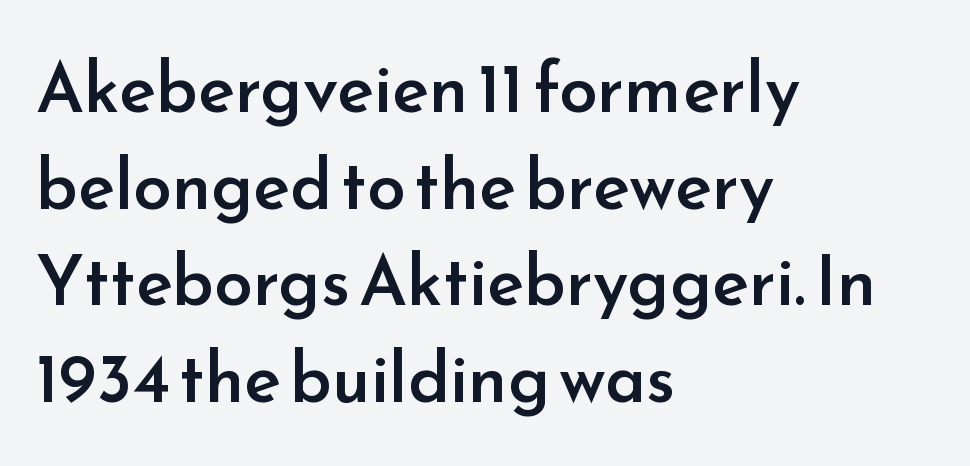
The image shows 69 px semibold sans-serif type, upright; set left-aligned, normal line spacing (1.4x), normal letter spacing, not underlined; low stroke contrast and a small x-height.
